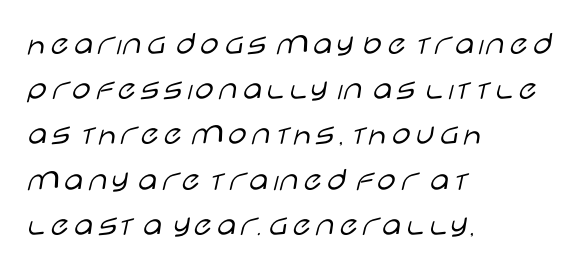
In terms of letterform style, serifs are entirely absent. Students, observe: this is what conventionally led text looks like. Alignment: flush left. A light-to-regular cut is what we see here.
